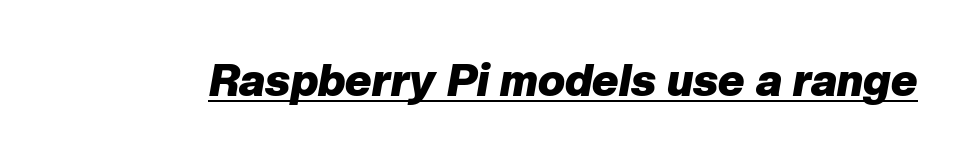
Q: Is the text bold? A: Yes.
Q: Is the text italic (slanted)? A: Yes, it leans right by about 10 degrees.
Q: Is the text underlined? A: Yes.
Q: Is the spacing between letters normal or unusually wide? A: Normal.
Q: Width (condensed, normal, or wide)? A: Normal.
Q: Stroke contrast? A: Low.
Q: x-height? A: Medium.
Q: Monospaced? A: No.
